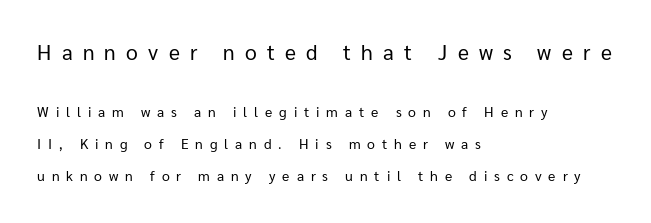
The image shows 21 px text type, upright; set left-aligned, loose line spacing (2.29x), unusually wide letter spacing (+0.49 em), not underlined; the first (top) block is 1.5x larger.
